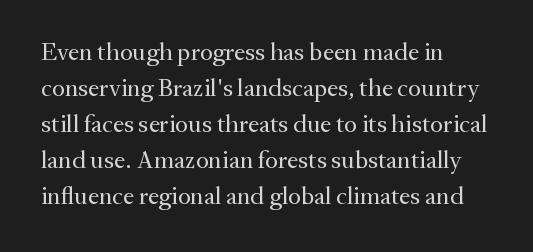
The image shows 25 px text type, upright; set left-aligned, normal line spacing (1.44x), normal letter spacing, not underlined.
